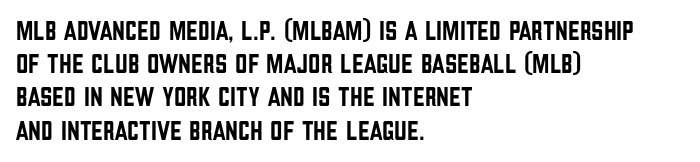
Q: Is the text italic (slanted)? A: No, it is upright.
Q: Is the text underlined? A: No.
Q: How is the paragraph aligned? A: Left-aligned.
Q: Is the spacing between letters normal or unusually wide? A: Normal.
